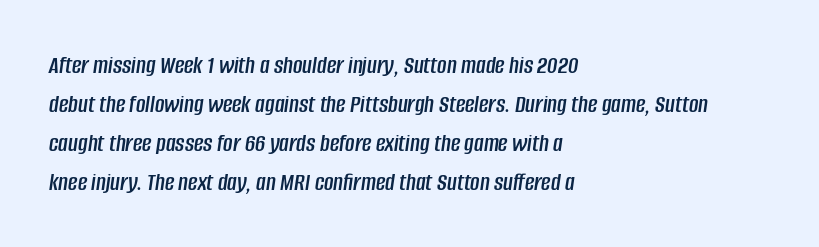
Notice how the stems are inclined rather than vertical — that's the hallmark of italics. The leading is moderate, giving the passage an even texture. Line beginnings align vertically; line endings do not. The space beneath each line is pristine and unruled.
